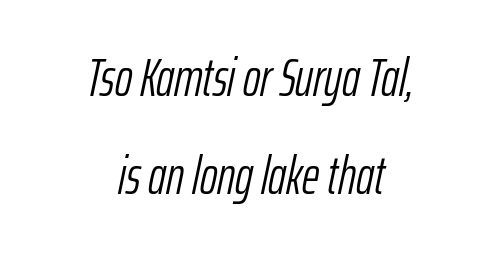
{"italic": "yes", "lean": "right", "slant_degrees": 12, "bold": "no", "weight": "light", "width": "condensed", "stroke_contrast": "low", "x_height": "medium", "monospaced": "no", "underline": "no", "align": "center", "line_spacing_ratio": 1.85, "letter_spacing": "normal", "letter_spacing_em": 0.0, "glyph_px": 53}
